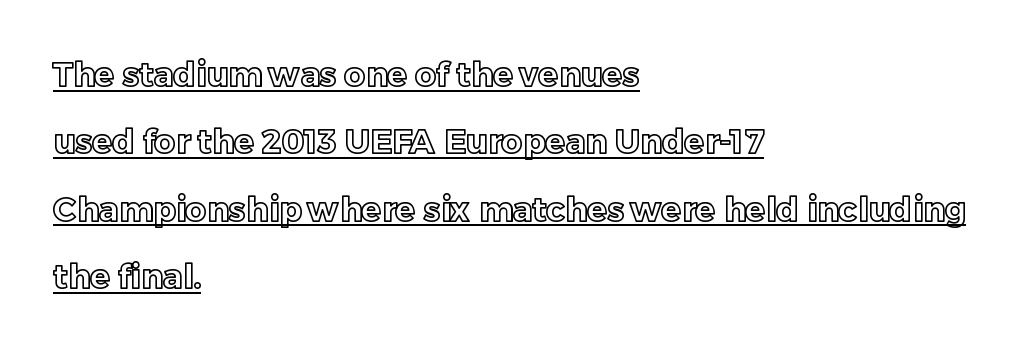
The image shows 33 px text type, upright; set left-aligned, loose line spacing (2.04x), normal letter spacing, underlined; a medium x-height.
